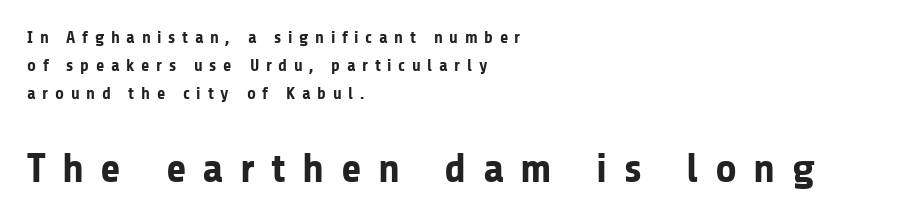
Quick note: underline off. A typesetter would call this leading conventional body-copy spacing. Quick note: not italic, upright. The passage shown is typed in a proportional face where columns would drift.
